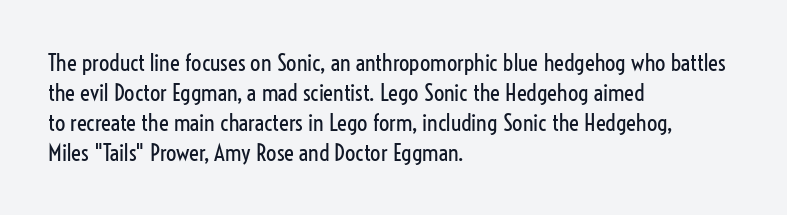
{"italic": "no", "bold": "no", "underline": "no", "align": "left", "line_spacing": "normal", "line_spacing_ratio": 1.3, "letter_spacing": "normal", "letter_spacing_em": 0.0, "glyph_px": 23}
